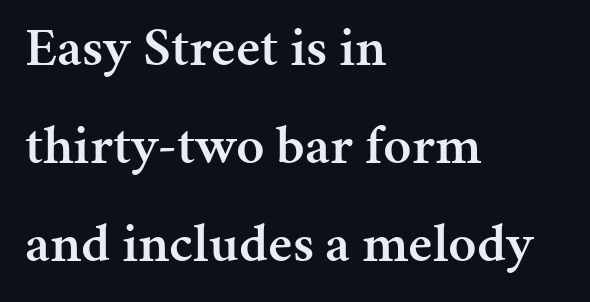
The image shows 55 px semibold serif type, upright; set left-aligned, line spacing 1.78x, normal letter spacing, not underlined; medium stroke contrast and a medium x-height.
